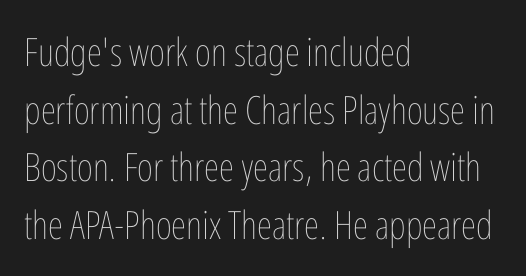
Q: Is the text bold? A: No.
Q: Is the text italic (slanted)? A: No, it is upright.
Q: Is the text underlined? A: No.
Q: How is the paragraph aligned? A: Left-aligned.
Q: Is the spacing between letters normal or unusually wide? A: Normal.
Q: Is the spacing between lines tight, normal or loose? A: Normal.
Q: Width (condensed, normal, or wide)? A: Condensed.
Q: Stroke contrast? A: Low.
Q: x-height? A: Medium.
Q: Monospaced? A: No.
